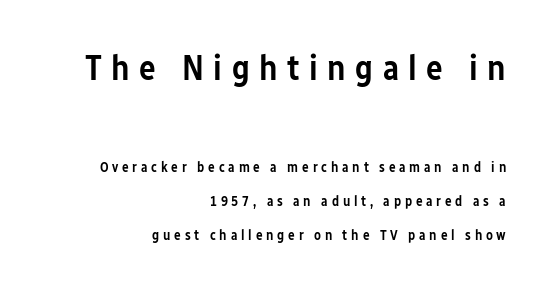
The image shows 35 px semibold, condensed sans-serif type, upright; set right-aligned, loose line spacing (2.41x), unusually wide letter spacing (+0.27 em), not underlined; the first (top) block is 2.5x larger; low stroke contrast and a medium x-height.
